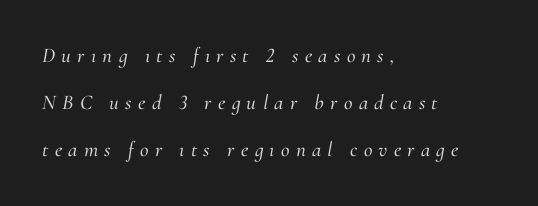
The image shows 21 px text type, italic (leaning right); set left-aligned, loose line spacing (2.25x), unusually wide letter spacing (+0.3 em), not underlined.
